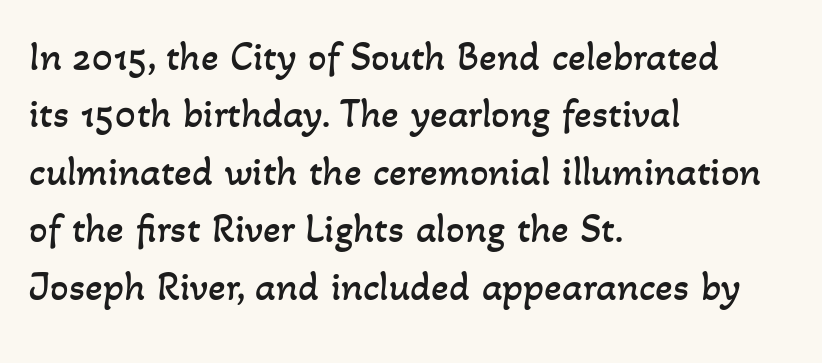
The image shows 41 px regular-weight type; set left-aligned, normal line spacing (1.4x), normal letter spacing, not underlined; low stroke contrast and a small x-height.
